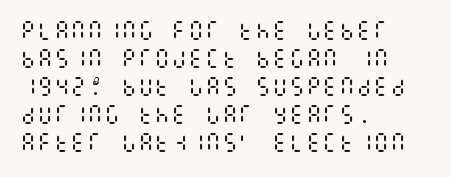
The paragraph has a hard left edge and a soft right edge. Rows of type keep a routine distance in the vertical direction. The letters sit at their default tracking, neither squeezed nor spread. Posture: vertical.
